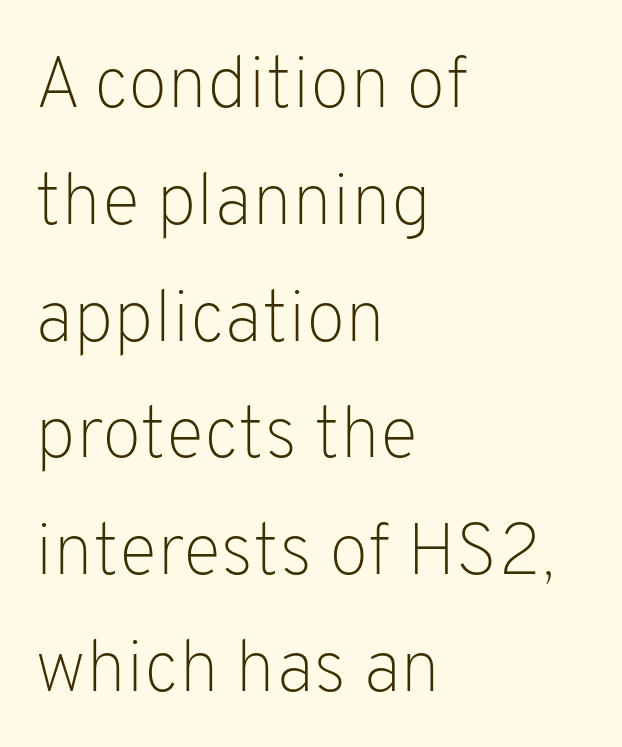
The image shows 73 px light sans-serif type, upright; set left-aligned, normal line spacing (1.6x), normal letter spacing, not underlined; low stroke contrast and a medium x-height.
